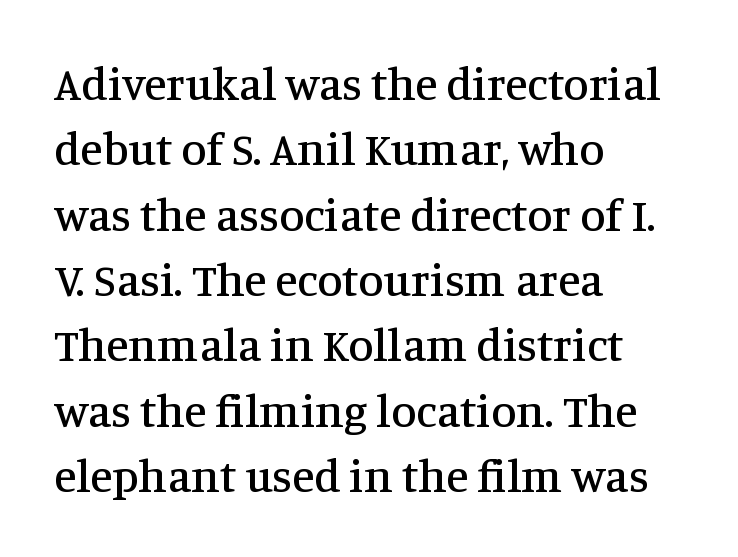
The image shows 46 px serif type, upright; set left-aligned, normal line spacing (1.42x), normal letter spacing, not underlined; medium stroke contrast and a large x-height.
